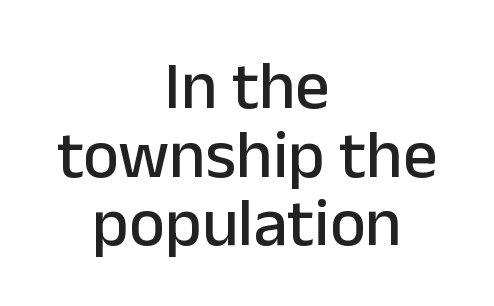
The image shows 68 px sans-serif type, upright; set centered, tight line spacing (1.01x), normal letter spacing, not underlined; low stroke contrast and a medium x-height.
